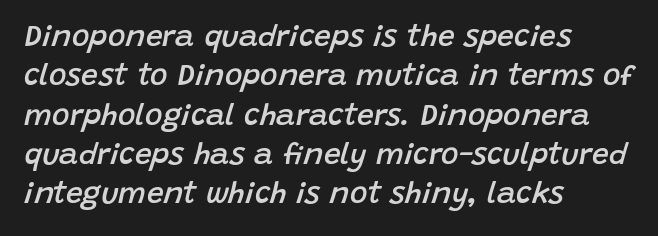
Q: Is the text bold? A: Semi-bold.
Q: Is the text italic (slanted)? A: Yes, it leans right by about 15 degrees.
Q: Is the text underlined? A: No.
Q: How is the paragraph aligned? A: Left-aligned.
Q: Is the spacing between letters normal or unusually wide? A: Normal.
Q: Is the spacing between lines tight, normal or loose? A: Normal.
Q: Width (condensed, normal, or wide)? A: Normal.
Q: Stroke contrast? A: Low.
Q: x-height? A: Large.
Q: Monospaced? A: No.
